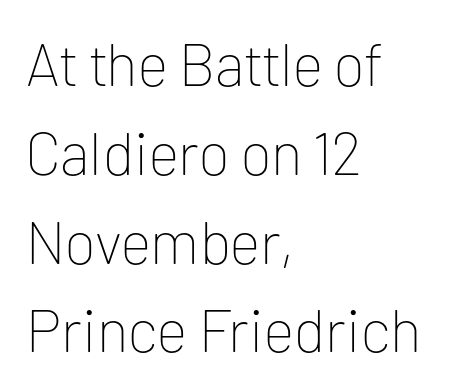
The image shows 60 px thin sans-serif type, upright; set left-aligned, normal line spacing (1.48x), normal letter spacing, not underlined; low stroke contrast and a medium x-height.
